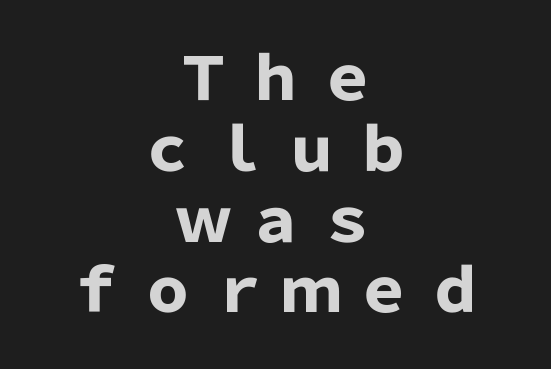
Q: Is the text bold? A: Yes.
Q: Is the text italic (slanted)? A: No, it is upright.
Q: Is the typeface a serif or a sans-serif typeface? A: Sans-serif.
Q: Is the text underlined? A: No.
Q: How is the paragraph aligned? A: Centered.
Q: Is the spacing between letters normal or unusually wide? A: Unusually wide.
Q: Width (condensed, normal, or wide)? A: Normal.
Q: Stroke contrast? A: Low.
Q: x-height? A: Medium.
Q: Monospaced? A: No.
